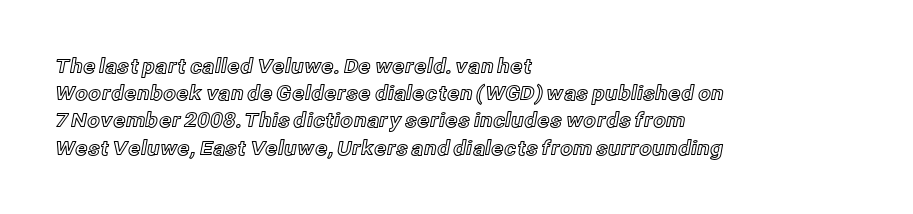
Teacher's note: observe the even left margin — that is flush-left alignment. Letter spacing: default. The baseline area is clear. One glance says typical: line gaps are just what's usual.
